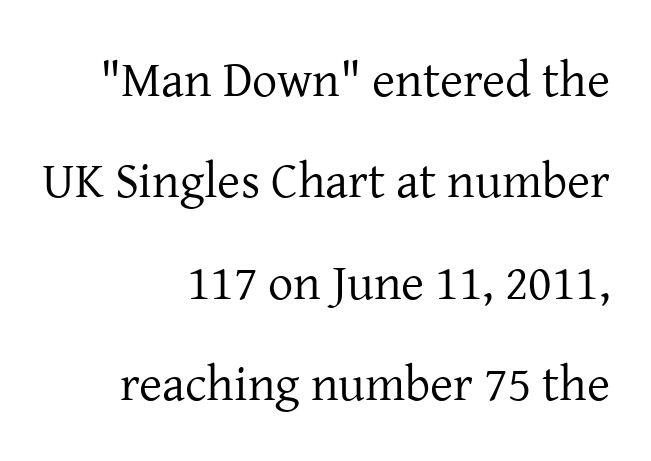
Q: Is the text bold? A: No.
Q: Is the text italic (slanted)? A: No, it is upright.
Q: Is the typeface a serif or a sans-serif typeface? A: Serif.
Q: Is the text underlined? A: No.
Q: How is the paragraph aligned? A: Right-aligned.
Q: Is the spacing between letters normal or unusually wide? A: Normal.
Q: Is the spacing between lines tight, normal or loose? A: Loose.
Q: Width (condensed, normal, or wide)? A: Normal.
Q: Stroke contrast? A: Low.
Q: x-height? A: Medium.
Q: Monospaced? A: No.
